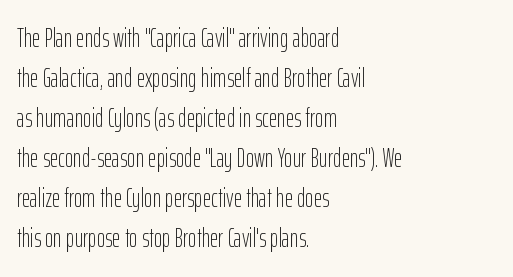
Descender tails drop into unmarked territory. Stroke mass is kept to a normal reading level or below. Default kerning and tracking; the words read as compact shapes. Teacher's note: observe the even left margin — that is flush-left alignment.
